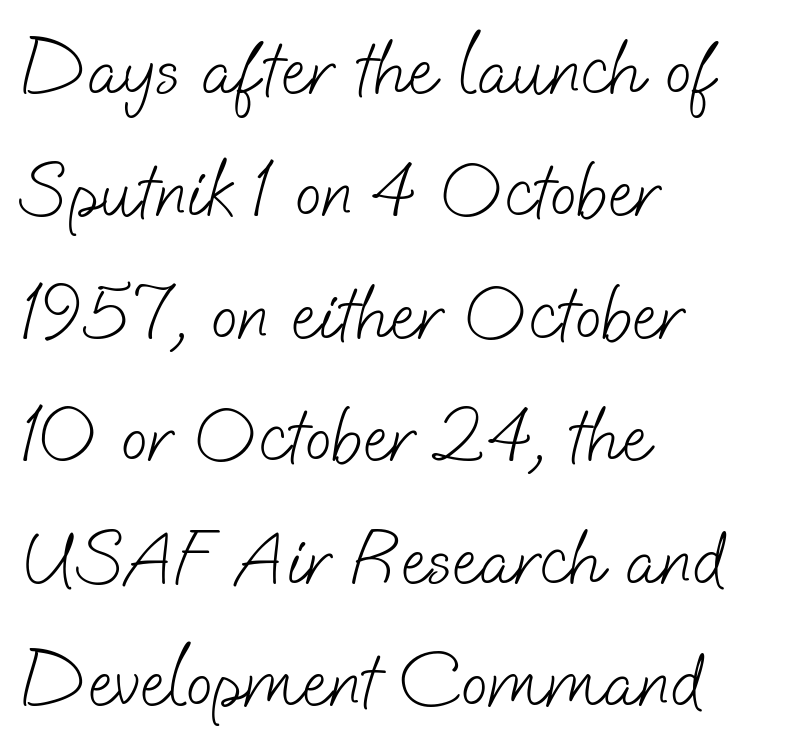
The image shows 78 px light sans-serif type; set left-aligned, normal line spacing (1.57x), normal letter spacing, not underlined; low stroke contrast and a small x-height.
